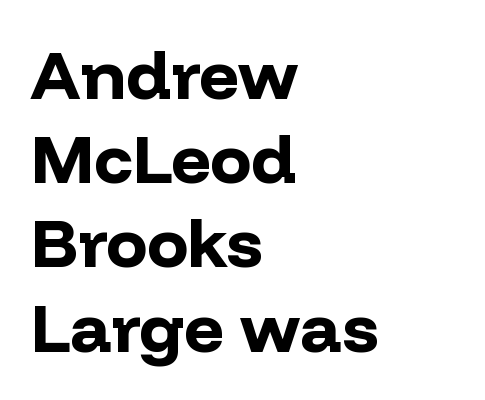
The rendering shows plain stroke endings on the letterforms — a sans-serif design. This is the regular roman posture of the typeface. The characters look thick and weighty, a clear bold. The rag falls on the right side of this text block.
